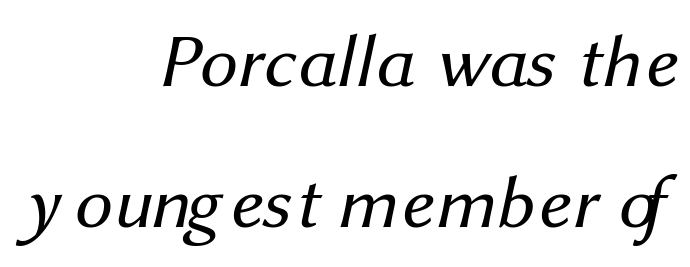
The image shows 75 px regular-weight sans-serif type; set right-aligned, line spacing 1.88x, normal letter spacing, not underlined; medium stroke contrast and a medium x-height.
